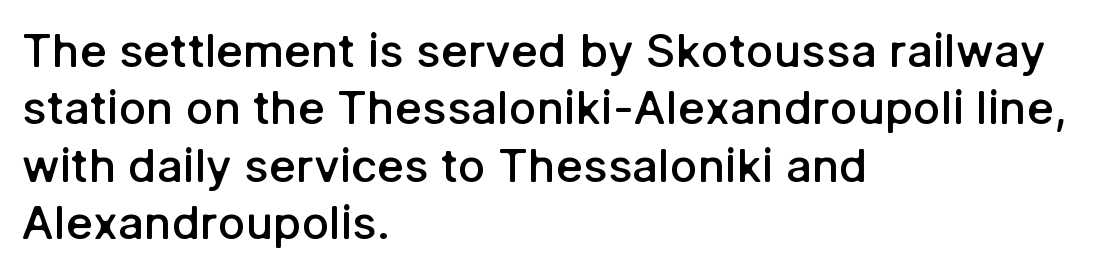
Q: Is the text bold? A: Semi-bold.
Q: Is the text italic (slanted)? A: No, it is upright.
Q: Is the typeface a serif or a sans-serif typeface? A: Sans-serif.
Q: Is the text underlined? A: No.
Q: How is the paragraph aligned? A: Left-aligned.
Q: Is the spacing between letters normal or unusually wide? A: Normal.
Q: Is the spacing between lines tight, normal or loose? A: Normal.
Q: Width (condensed, normal, or wide)? A: Normal.
Q: Stroke contrast? A: Low.
Q: x-height? A: Medium.
Q: Monospaced? A: No.
